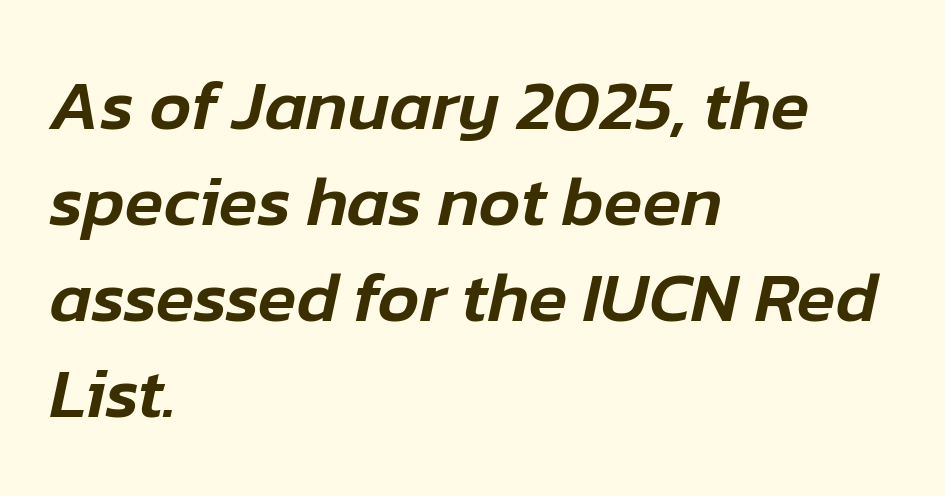
The image shows 71 px text type, italic (leaning right); set left-aligned, normal line spacing (1.35x), normal letter spacing, not underlined; low stroke contrast and a medium x-height.
